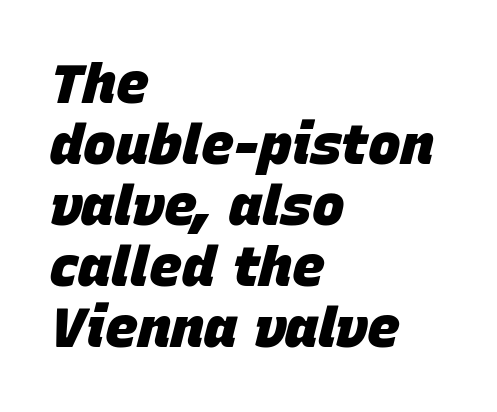
Q: Is the text bold? A: Yes.
Q: Is the text italic (slanted)? A: Yes, it leans right by about 15 degrees.
Q: Is the text underlined? A: No.
Q: How is the paragraph aligned? A: Left-aligned.
Q: Is the spacing between letters normal or unusually wide? A: Normal.
Q: Is the spacing between lines tight, normal or loose? A: Tight.
Q: Width (condensed, normal, or wide)? A: Normal.
Q: Stroke contrast? A: Low.
Q: x-height? A: Large.
Q: Monospaced? A: No.
